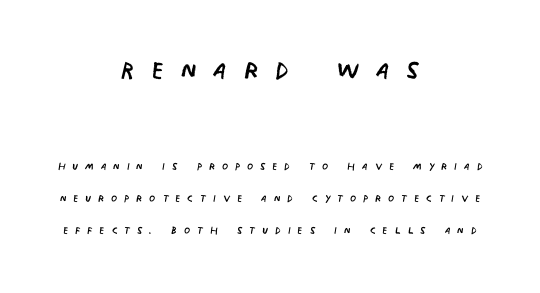
Q: Is the text bold? A: No.
Q: Is the typeface a serif or a sans-serif typeface? A: Sans-serif.
Q: Is the text underlined? A: No.
Q: How is the paragraph aligned? A: Centered.
Q: Is the spacing between letters normal or unusually wide? A: Unusually wide.
Q: Is the spacing between lines tight, normal or loose? A: Loose.
Q: Which block of text is set in a larger size, the first (top) or the second (bottom)? A: The first (top) one.
Q: Width (condensed, normal, or wide)? A: Condensed.
Q: Stroke contrast? A: Low.
Q: x-height? A: Large.
Q: Monospaced? A: No.
